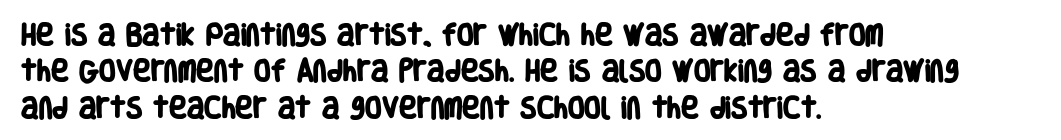
Q: Is the text bold? A: Yes.
Q: Is the text underlined? A: No.
Q: How is the paragraph aligned? A: Left-aligned.
Q: Is the spacing between letters normal or unusually wide? A: Normal.
Q: Is the spacing between lines tight, normal or loose? A: Normal.
